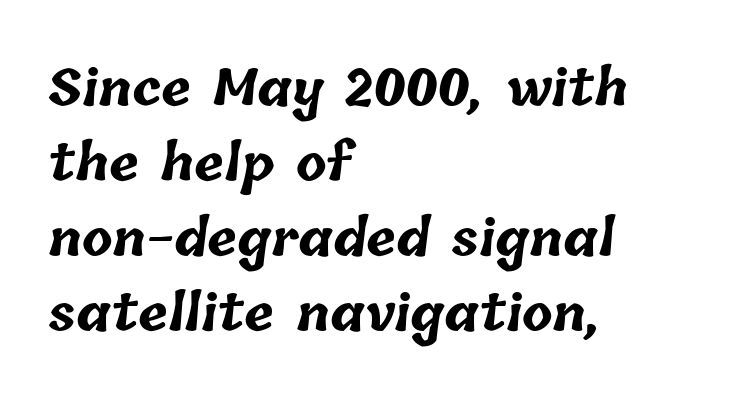
The image shows 50 px bold type; set left-aligned, normal line spacing (1.5x), normal letter spacing, not underlined; low stroke contrast and a medium x-height.
